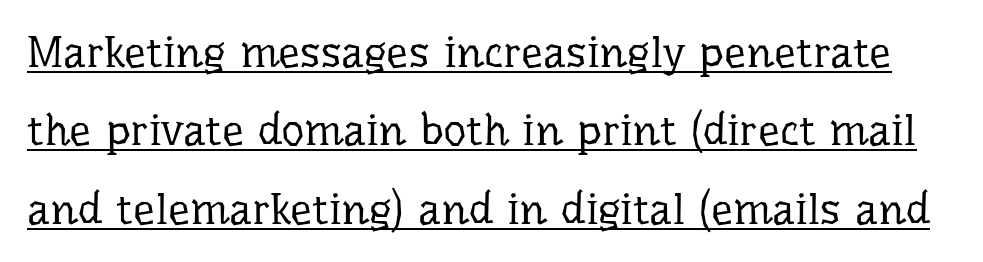
{"serif": "yes", "italic": "no", "bold": "no", "weight": "regular", "width": "normal", "stroke_contrast": "low", "x_height": "medium", "monospaced": "no", "underline": "yes", "line_spacing_ratio": 1.78, "letter_spacing": "normal", "letter_spacing_em": 0.0, "glyph_px": 44}
